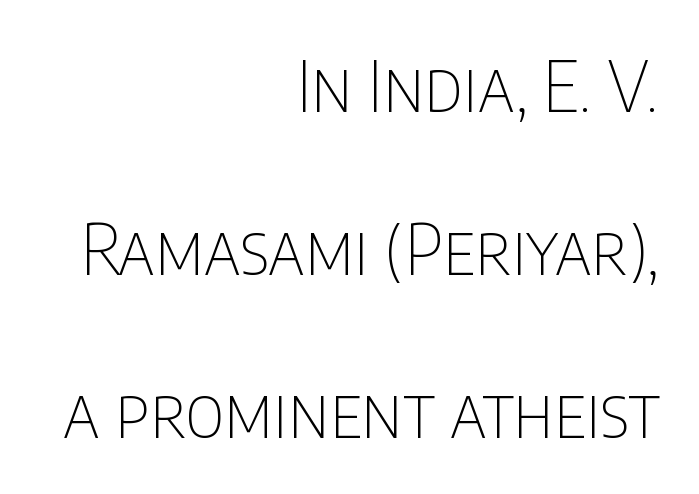
{"serif": "no", "italic": "no", "bold": "no", "weight": "thin", "width": "condensed", "stroke_contrast": "low", "x_height": "large", "monospaced": "no", "underline": "no", "align": "right", "line_spacing": "loose", "line_spacing_ratio": 2.36, "letter_spacing": "normal", "letter_spacing_em": 0.0, "glyph_px": 69}
